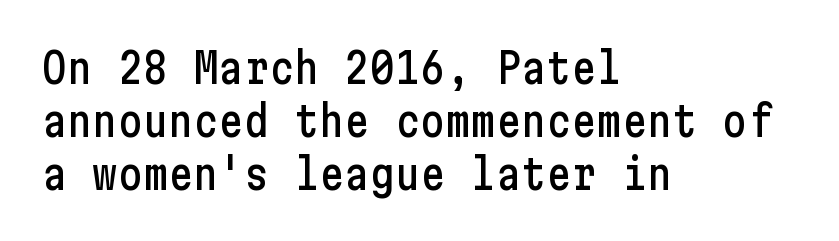
Q: Is the text italic (slanted)? A: No, it is upright.
Q: Is the typeface a serif or a sans-serif typeface? A: Sans-serif.
Q: Is the text underlined? A: No.
Q: How is the paragraph aligned? A: Left-aligned.
Q: Is the spacing between letters normal or unusually wide? A: Normal.
Q: Is the spacing between lines tight, normal or loose? A: Normal.
Q: Width (condensed, normal, or wide)? A: Condensed.
Q: Stroke contrast? A: Low.
Q: x-height? A: Medium.
